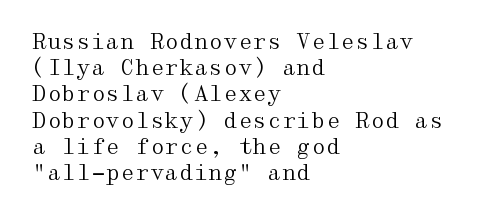
Q: Is the text bold? A: No.
Q: Is the text italic (slanted)? A: No, it is upright.
Q: Is the text underlined? A: No.
Q: How is the paragraph aligned? A: Left-aligned.
Q: Is the spacing between letters normal or unusually wide? A: Normal.
Q: Is the spacing between lines tight, normal or loose? A: Normal.
